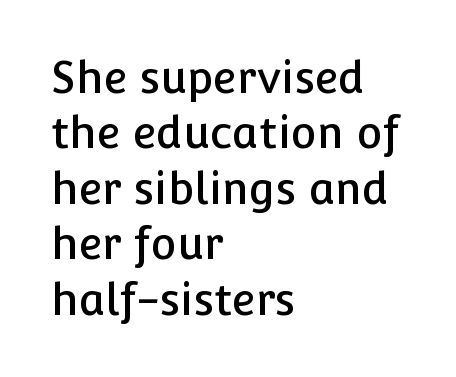
The image shows 44 px sans-serif type, upright; set left-aligned, normal line spacing (1.26x), normal letter spacing, not underlined; low stroke contrast and a medium x-height.
